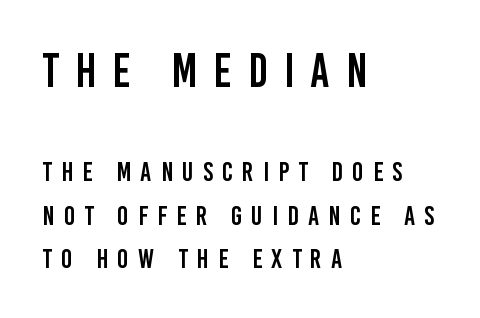
Q: Is the text italic (slanted)? A: No, it is upright.
Q: Is the typeface a serif or a sans-serif typeface? A: Sans-serif.
Q: Is the text underlined? A: No.
Q: How is the paragraph aligned? A: Left-aligned.
Q: Is the spacing between letters normal or unusually wide? A: Unusually wide.
Q: Is the spacing between lines tight, normal or loose? A: Normal.
Q: Which block of text is set in a larger size, the first (top) or the second (bottom)? A: The first (top) one.
Q: Width (condensed, normal, or wide)? A: Condensed.
Q: Stroke contrast? A: Low.
Q: x-height? A: Large.
Q: Monospaced? A: No.
